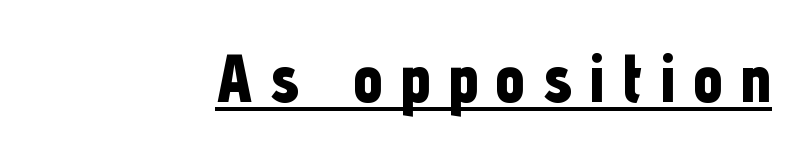
Q: Is the text bold? A: Yes.
Q: Is the text italic (slanted)? A: No, it is upright.
Q: Is the typeface a serif or a sans-serif typeface? A: Sans-serif.
Q: Is the text underlined? A: Yes.
Q: Is the spacing between letters normal or unusually wide? A: Unusually wide.
Q: Width (condensed, normal, or wide)? A: Condensed.
Q: Stroke contrast? A: Low.
Q: x-height? A: Medium.
Q: Monospaced? A: No.
